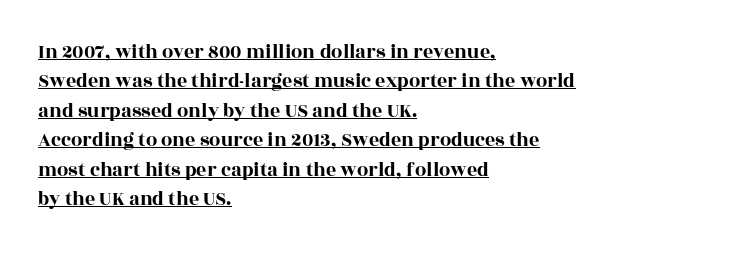
Q: Is the text italic (slanted)? A: No, it is upright.
Q: Is the text underlined? A: Yes.
Q: How is the paragraph aligned? A: Left-aligned.
Q: Is the spacing between letters normal or unusually wide? A: Normal.
Q: Is the spacing between lines tight, normal or loose? A: Normal.
